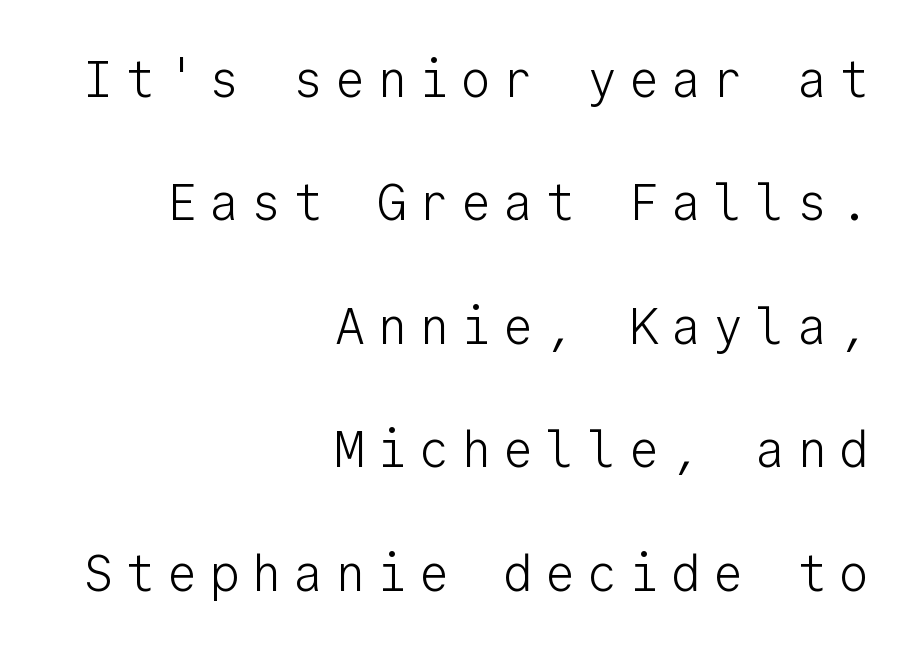
This rendering uses right alignment, leaving the left contour irregular. The tracking jumps out immediately: characters are airy and widely separated. Fixed-width glyphs throughout — classic coding-font behaviour. These lines stand farther apart than default settings would place them.
